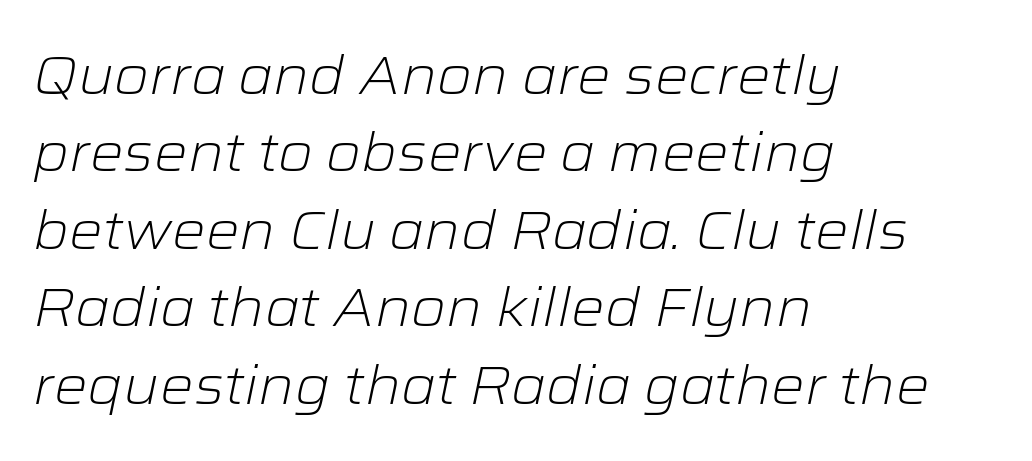
{"italic": "yes", "lean": "right", "slant_degrees": 12, "bold": "no", "weight": "light", "width": "wide", "stroke_contrast": "low", "x_height": "medium", "monospaced": "no", "underline": "no", "align": "left", "line_spacing": "normal", "line_spacing_ratio": 1.46, "letter_spacing": "normal", "letter_spacing_em": 0.0, "glyph_px": 53}
